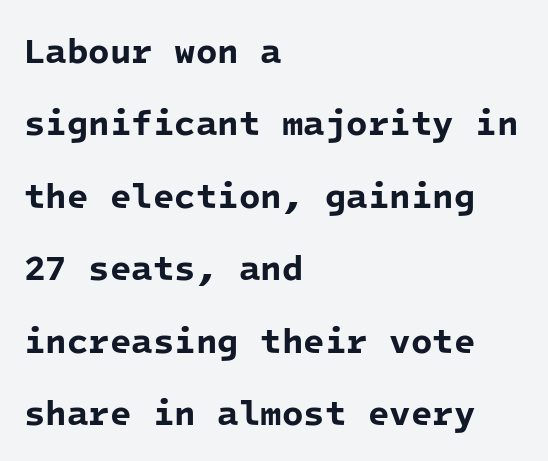
The image shows 35 px bold sans-serif type, monospaced; set left-aligned, loose line spacing (2.07x), normal letter spacing, not underlined; low stroke contrast and a medium x-height.
